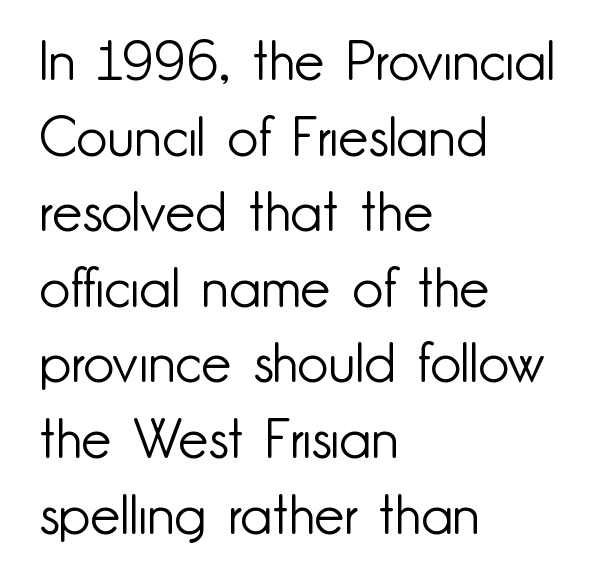
The image shows 54 px light sans-serif type, upright; set left-aligned, normal line spacing (1.4x), normal letter spacing, not underlined; low stroke contrast and a small x-height.
